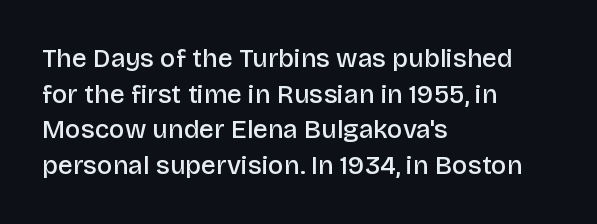
The letters sit at their default tracking, neither squeezed nor spread. Line starts are locked; line ends wander. These words are printed semibold, heavier than regular yet not bold. Does the lettering tilt? It doesn't — this is upright. Students, observe: this is what conventionally led text looks like. Type without underlining.
